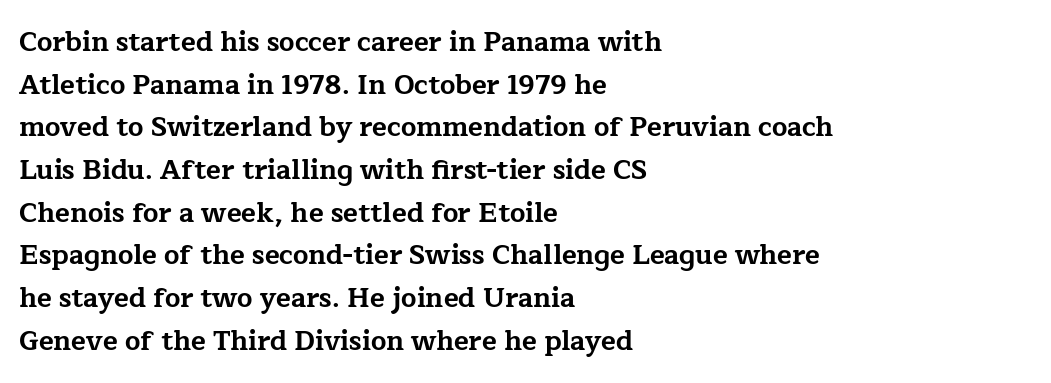
{"italic": "no", "bold": "yes", "underline": "no", "align": "left", "line_spacing": "normal", "line_spacing_ratio": 1.58, "letter_spacing": "normal", "letter_spacing_em": 0.0, "glyph_px": 27}
